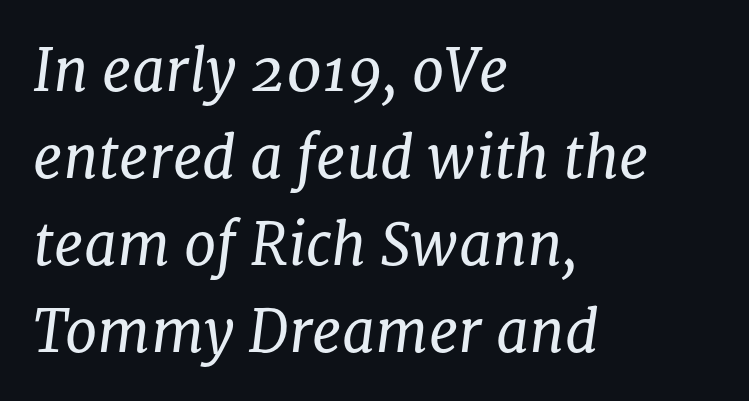
Plain, unruled lines of type. Compared with a typical body face, this is equally light or lighter still. Honestly, the letter spacing is just normal — you wouldn't notice it. The rendering shows small feet on the letterforms — a serif design. The rendering uses natural spacing where letterforms have individual widths. This sample keeps an unexceptional amount of space between lines.
